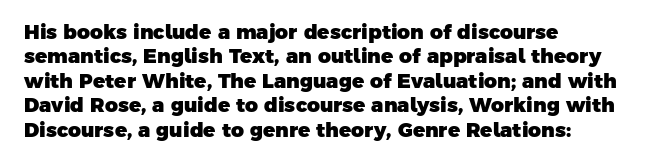
This sample uses plain, unmodified letter spacing. Words float on clear page, feet unadorned. Students, this is bold: see how much ink each stroke carries. The lines in this sample share a left origin and differ only in where they stop.
